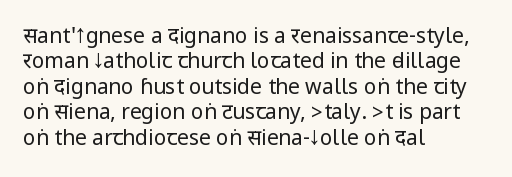
The image shows 21 px text type, upright; set left-aligned, line spacing 1.21x, normal letter spacing, not underlined.
